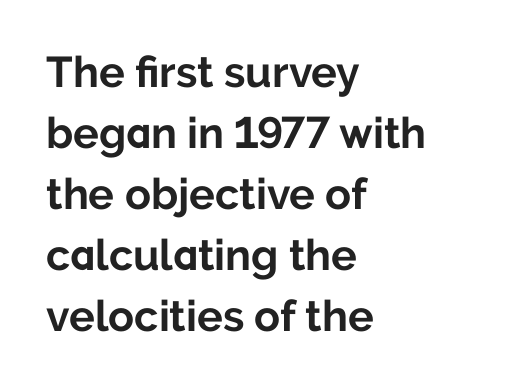
{"serif": "no", "italic": "no", "bold": "yes", "weight": "bold", "width": "normal", "stroke_contrast": "low", "x_height": "medium", "monospaced": "no", "underline": "no", "align": "left", "line_spacing": "normal", "line_spacing_ratio": 1.42, "letter_spacing": "normal", "letter_spacing_em": 0.0, "glyph_px": 43}
